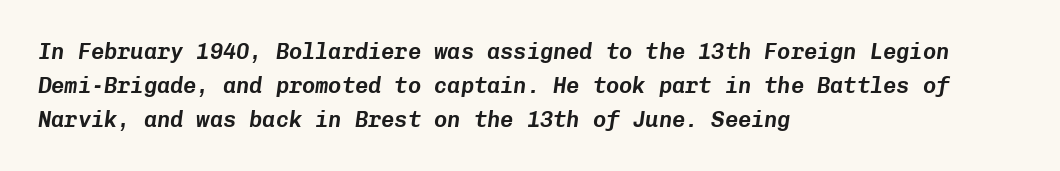
{"italic": "yes", "lean": "right", "slant_degrees": 8, "underline": "no", "align": "left", "line_spacing": "normal", "line_spacing_ratio": 1.54, "letter_spacing": "normal", "letter_spacing_em": 0.0, "glyph_px": 22}
